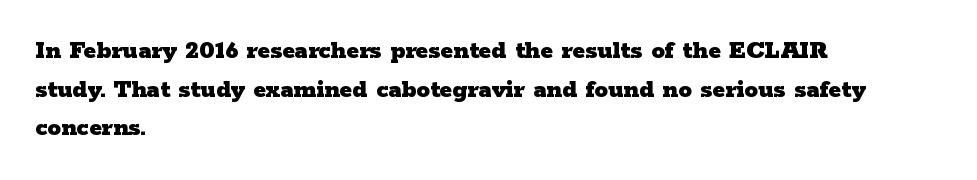
{"italic": "no", "bold": "yes", "underline": "no", "align": "left", "line_spacing": "normal", "line_spacing_ratio": 1.43, "letter_spacing": "normal", "letter_spacing_em": 0.0, "glyph_px": 27}
